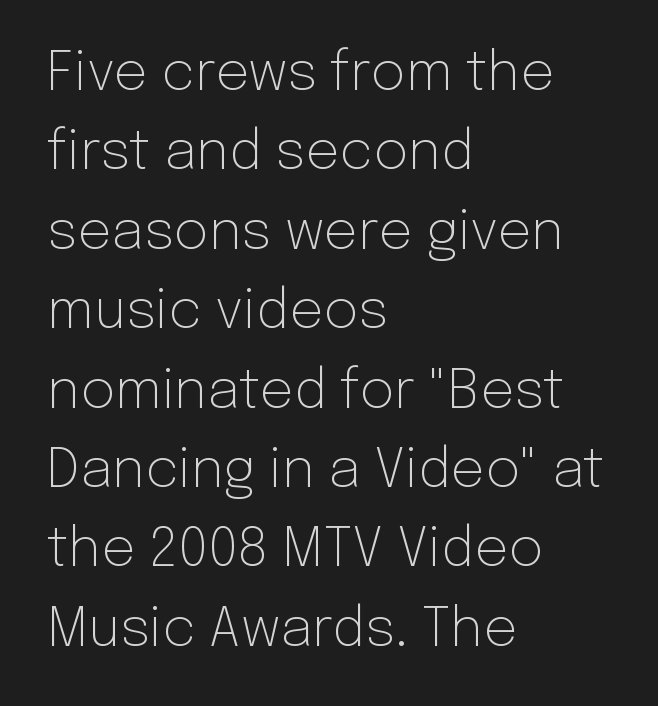
{"serif": "no", "italic": "no", "bold": "no", "weight": "light", "width": "normal", "stroke_contrast": "low", "x_height": "medium", "monospaced": "no", "underline": "no", "align": "left", "line_spacing": "normal", "line_spacing_ratio": 1.47, "letter_spacing": "normal", "letter_spacing_em": 0.0, "glyph_px": 54}
